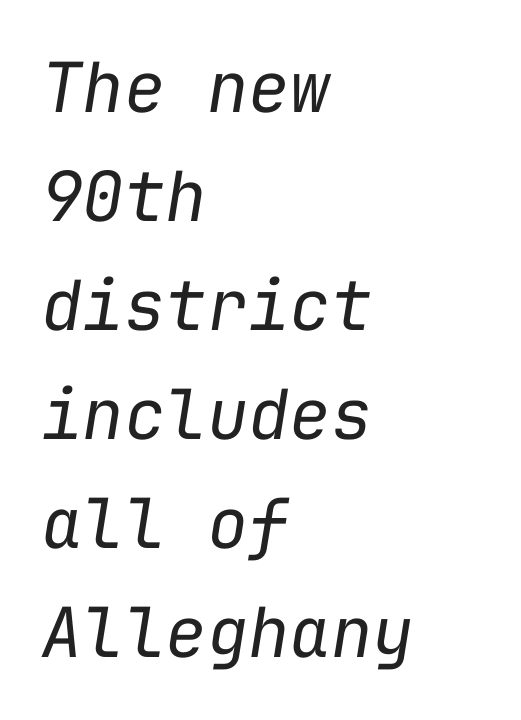
{"italic": "yes", "lean": "right", "slant_degrees": 9, "bold": "no", "weight": "regular", "width": "normal", "stroke_contrast": "low", "x_height": "medium", "monospaced": "yes", "underline": "no", "align": "left", "line_spacing": "normal", "line_spacing_ratio": 1.58, "letter_spacing": "normal", "letter_spacing_em": 0.0, "glyph_px": 69}
